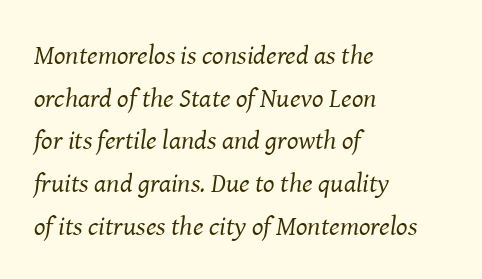
Short and long lines alike share a common starting point at left. Students, observe: this is what conventionally led text looks like. Honestly, there is no underline to notice here at all. The letterforms sit shoulder to shoulder at normal distance. Compared with a typical body face, this is equally light or lighter still. The specimen reads as italic at a glance.
